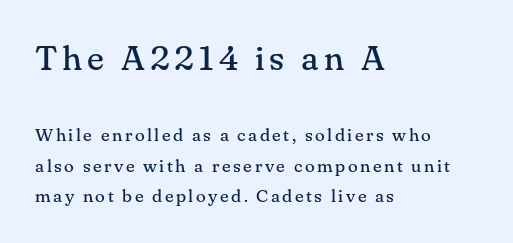
Q: Is the text bold? A: No.
Q: Is the text italic (slanted)? A: No, it is upright.
Q: Is the typeface a serif or a sans-serif typeface? A: Serif.
Q: Is the text underlined? A: No.
Q: How is the paragraph aligned? A: Left-aligned.
Q: Which block of text is set in a larger size, the first (top) or the second (bottom)? A: The first (top) one.
Q: Width (condensed, normal, or wide)? A: Normal.
Q: Stroke contrast? A: Medium.
Q: x-height? A: Small.
Q: Monospaced? A: No.
